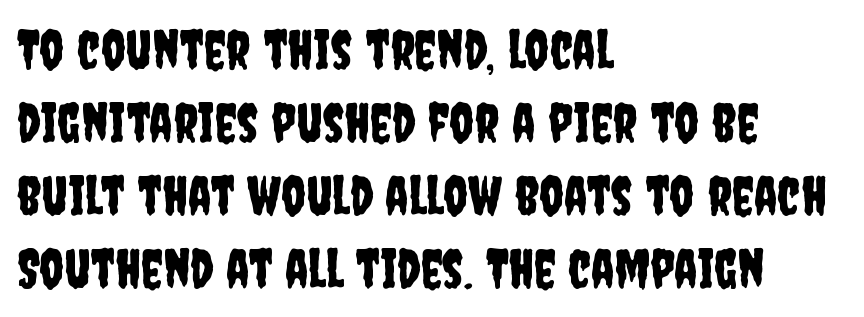
{"serif": "no", "italic": "no", "width": "condensed", "stroke_contrast": "low", "x_height": "large", "monospaced": "no", "underline": "no", "align": "left", "line_spacing": "normal", "line_spacing_ratio": 1.35, "letter_spacing": "normal", "letter_spacing_em": 0.0, "glyph_px": 54}
